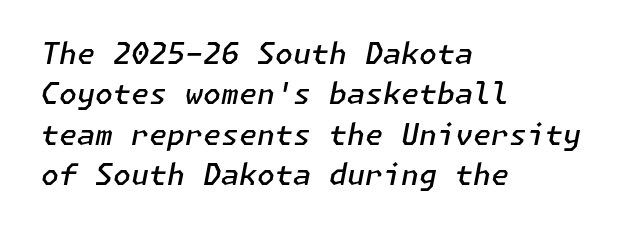
Q: Is the text bold? A: Semi-bold.
Q: Is the text italic (slanted)? A: Yes, it leans right by about 11 degrees.
Q: Is the text underlined? A: No.
Q: How is the paragraph aligned? A: Left-aligned.
Q: Is the spacing between letters normal or unusually wide? A: Normal.
Q: Is the spacing between lines tight, normal or loose? A: Normal.
Q: Width (condensed, normal, or wide)? A: Normal.
Q: Stroke contrast? A: Low.
Q: x-height? A: Medium.
